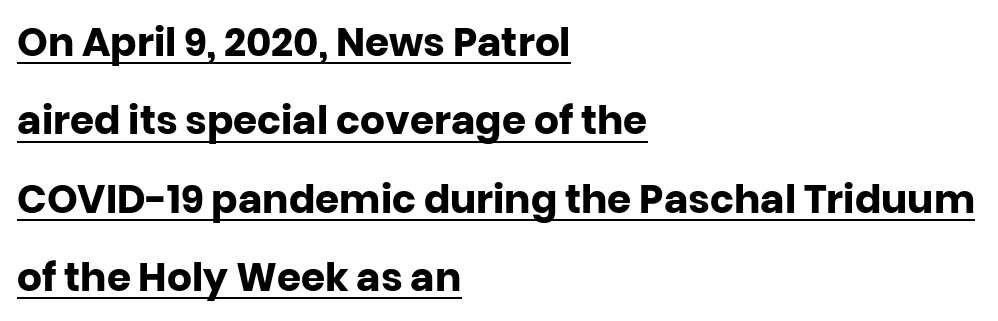
The image shows 39 px heavy sans-serif type, upright; set left-aligned, loose line spacing (2.01x), normal letter spacing, underlined; low stroke contrast and a large x-height.
